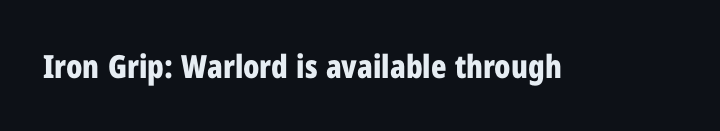
{"serif": "no", "italic": "no", "bold": "yes", "weight": "bold", "width": "condensed", "stroke_contrast": "low", "x_height": "medium", "monospaced": "no", "underline": "no", "letter_spacing": "normal", "letter_spacing_em": 0.0, "glyph_px": 32}
